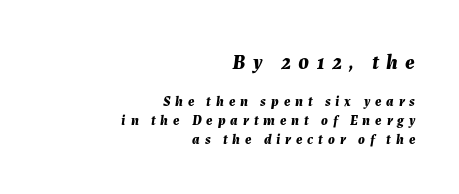
{"italic": "yes", "lean": "right", "slant_degrees": 7, "bold": "yes", "underline": "no", "align": "right", "line_spacing": "normal", "line_spacing_ratio": 1.36, "letter_spacing": "wide", "letter_spacing_em": 0.35, "larger_block": "first", "size_ratio": 1.5, "glyph_px": 21}
